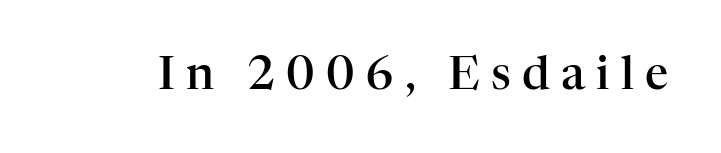
Emphasis by weight is partial: semibold. Varying glyph widths throughout — classic text-font behaviour. The horizontal fit of the characters is loose and conspicuously gappy. The font family rendered here belongs to the serif group.
